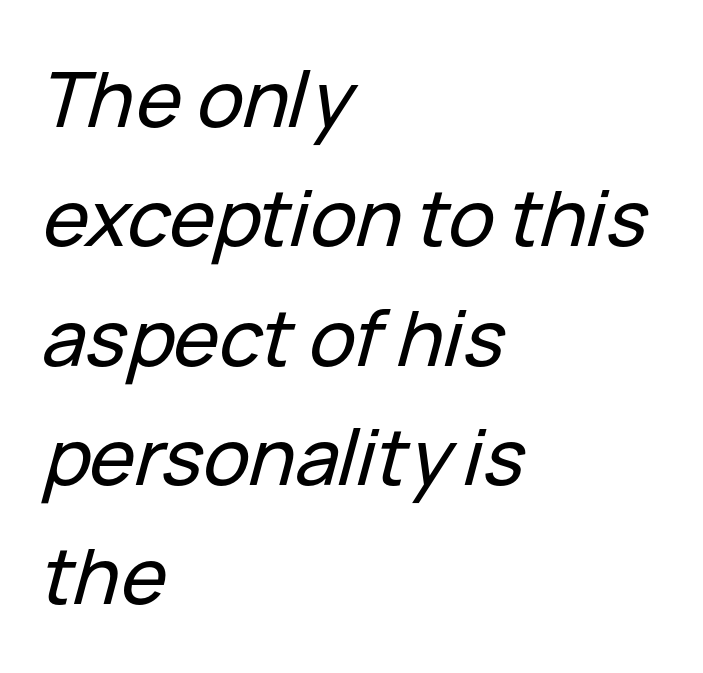
Q: Is the text italic (slanted)? A: Yes, it leans right by about 15 degrees.
Q: Is the text underlined? A: No.
Q: How is the paragraph aligned? A: Left-aligned.
Q: Is the spacing between letters normal or unusually wide? A: Normal.
Q: Is the spacing between lines tight, normal or loose? A: Normal.
Q: Width (condensed, normal, or wide)? A: Normal.
Q: Stroke contrast? A: Low.
Q: x-height? A: Medium.
Q: Monospaced? A: No.
